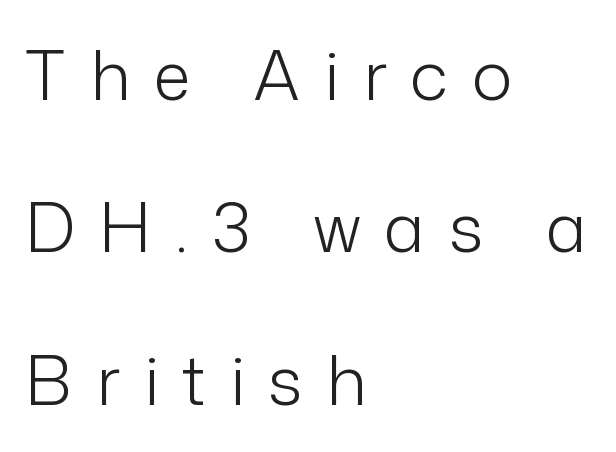
The image shows 68 px light sans-serif type, upright; set left-aligned, loose line spacing (2.24x), unusually wide letter spacing (+0.35 em), not underlined; low stroke contrast and a medium x-height.
